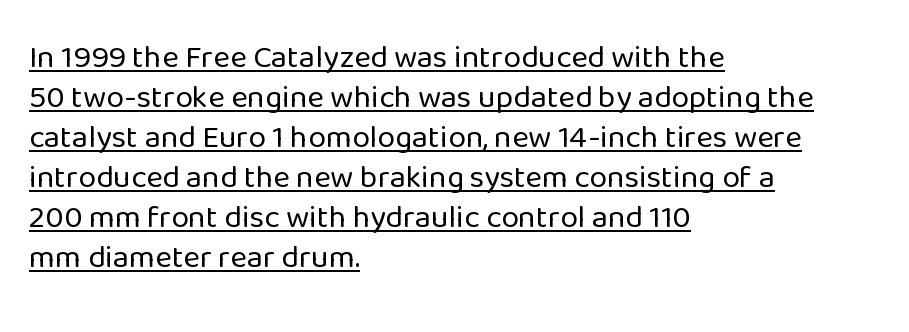
The image shows 32 px regular-weight sans-serif type, upright; set left-aligned, normal line spacing (1.25x), normal letter spacing, underlined; low stroke contrast and a medium x-height.
